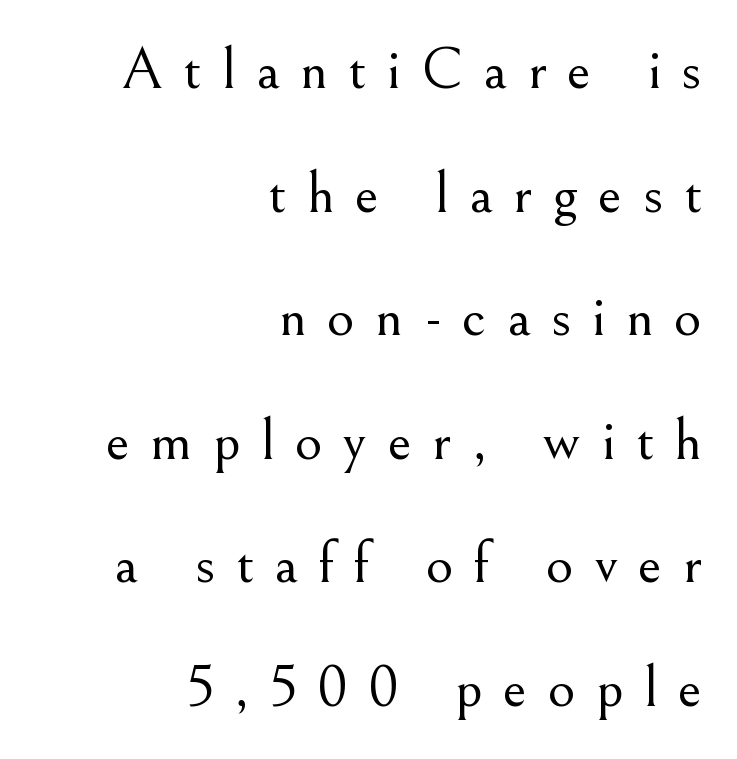
Vertically, the passage feels expansive, rows floating well apart. The typography opts for an upright posture over an oblique one. Is the block centered? No — it sits flush against the right margin. This sample uses expanded letter spacing, leaving extra air between glyphs.
